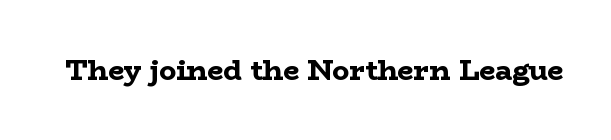
The image shows 28 px bold, wide serif type, upright; set normal letter spacing, not underlined; low stroke contrast and a medium x-height.
